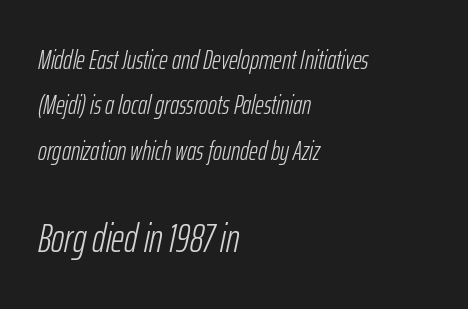
{"italic": "yes", "lean": "right", "slant_degrees": 12, "bold": "no", "weight": "light", "width": "condensed", "stroke_contrast": "low", "x_height": "medium", "monospaced": "no", "underline": "no", "align": "left", "line_spacing": "normal", "line_spacing_ratio": 1.68, "letter_spacing": "normal", "letter_spacing_em": 0.0, "larger_block": "second", "size_ratio": 1.48, "glyph_px": 40}
